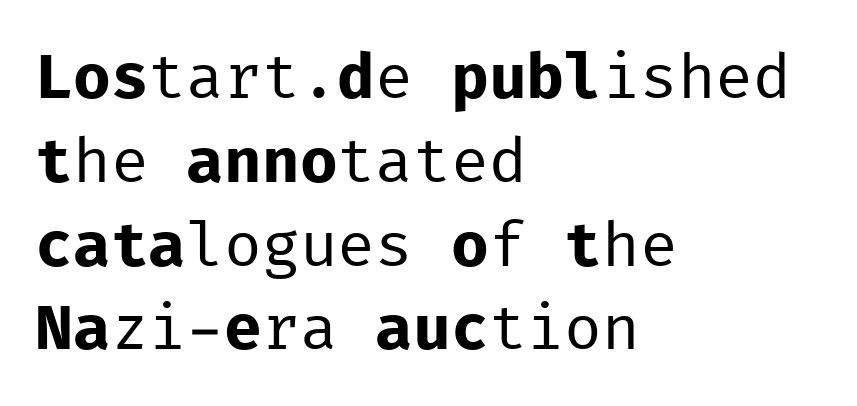
{"serif": "no", "italic": "no", "bold": "no", "weight": "regular", "width": "normal", "stroke_contrast": "low", "x_height": "medium", "monospaced": "yes", "underline": "no", "align": "left", "line_spacing": "normal", "line_spacing_ratio": 1.33, "letter_spacing": "normal", "letter_spacing_em": 0.0, "glyph_px": 63}
